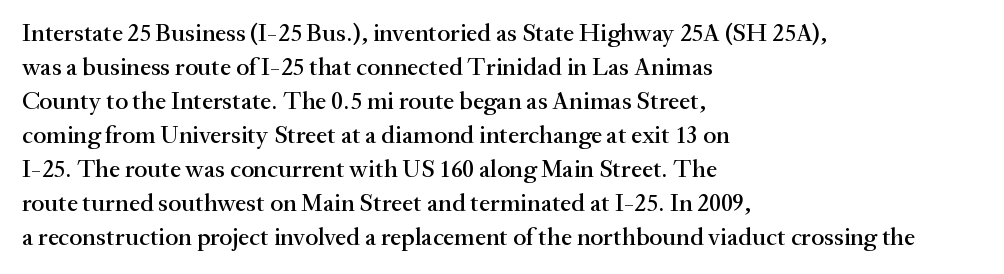
{"italic": "no", "underline": "no", "align": "left", "line_spacing": "normal", "line_spacing_ratio": 1.36, "letter_spacing": "normal", "letter_spacing_em": 0.0, "glyph_px": 25}
